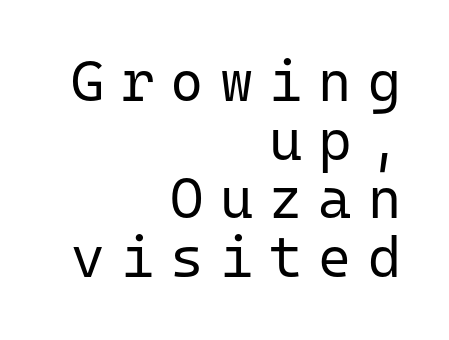
Closely set lines give the paragraph a compact silhouette. The font family rendered here belongs to the sans-serif group. Tracking here is generous; glyphs stand well apart from one another. Clear beneath every line of the passage. One-word summary of the alignment: right. This reads as an unemphasized weight, regular at the heaviest.
